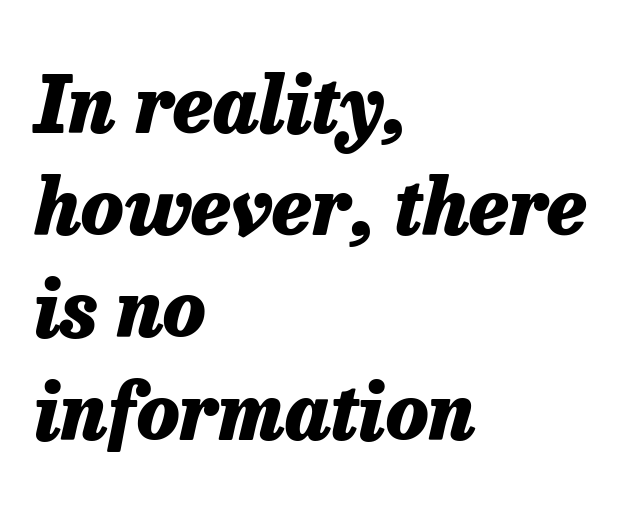
The image shows 78 px heavy type, italic (leaning right); set left-aligned, normal line spacing (1.31x), normal letter spacing, not underlined; low stroke contrast and a medium x-height.
